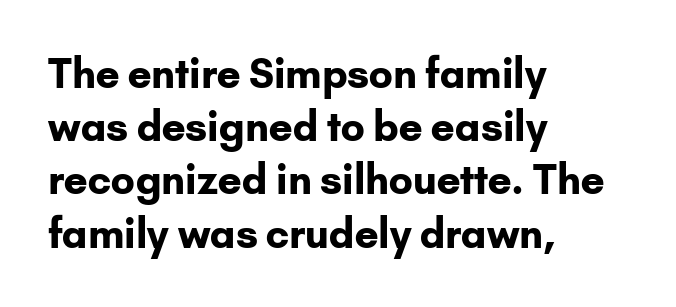
Bold? Absolutely — the strokes are thick and heavy. The font family rendered here belongs to the sans-serif group. The lettering stays uniformly vertical, giving the passage a roman look. Plain, unruled lines of type.
